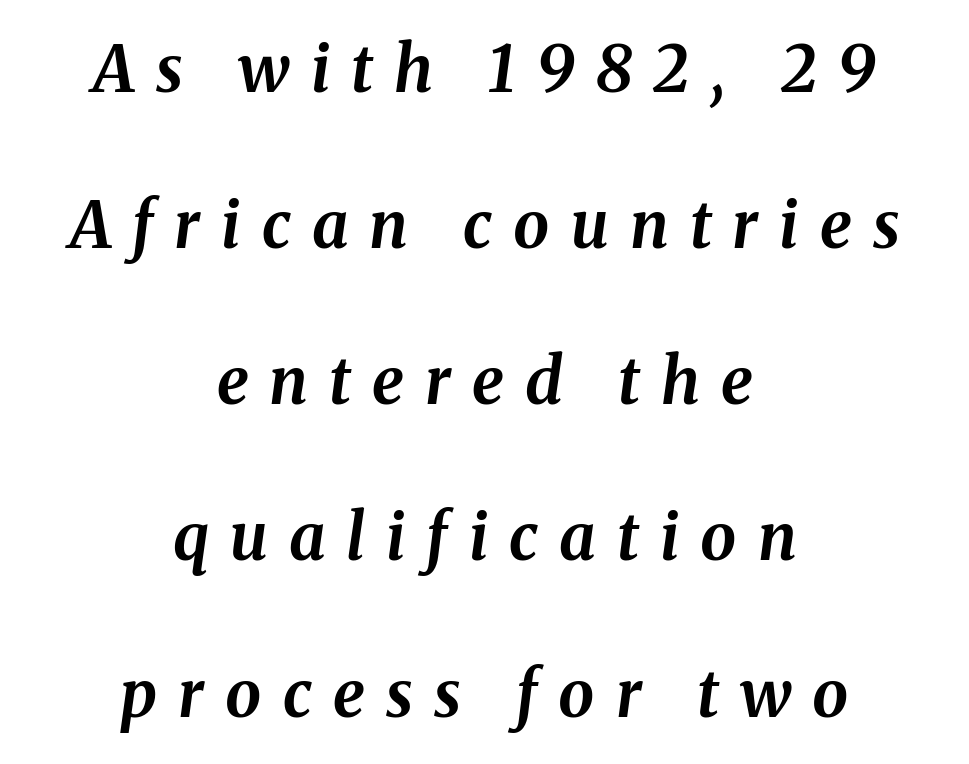
{"italic": "yes", "lean": "right", "slant_degrees": 8, "bold": "yes", "weight": "bold", "width": "normal", "stroke_contrast": "medium", "x_height": "medium", "monospaced": "no", "underline": "no", "align": "center", "line_spacing": "loose", "line_spacing_ratio": 2.44, "letter_spacing": "wide", "letter_spacing_em": 0.33, "glyph_px": 64}
